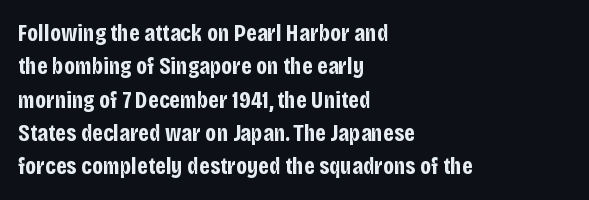
{"italic": "no", "bold": "yes", "underline": "no", "align": "left", "line_spacing": "normal", "line_spacing_ratio": 1.39, "letter_spacing": "normal", "letter_spacing_em": 0.0, "glyph_px": 24}
